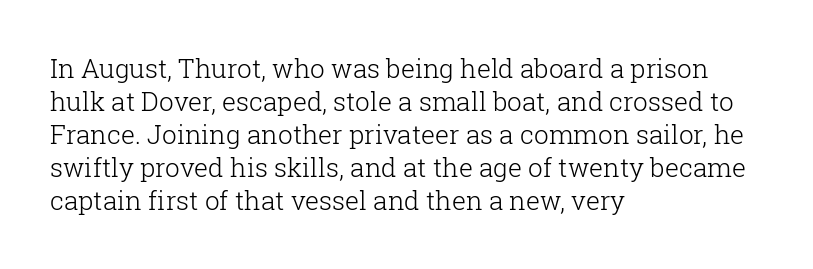
The image shows 26 px text type, upright; set left-aligned, normal line spacing (1.27x), normal letter spacing, not underlined.
